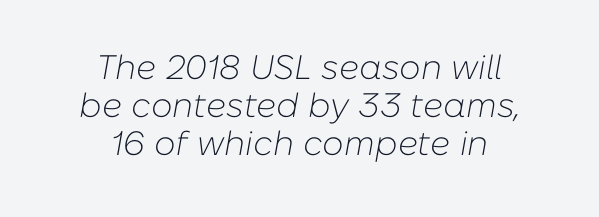
{"italic": "yes", "lean": "right", "slant_degrees": 10, "bold": "no", "weight": "light", "width": "normal", "stroke_contrast": "low", "x_height": "medium", "monospaced": "no", "underline": "no", "align": "center", "line_spacing": "tight", "line_spacing_ratio": 1.12, "letter_spacing": "normal", "letter_spacing_em": 0.0, "glyph_px": 34}
